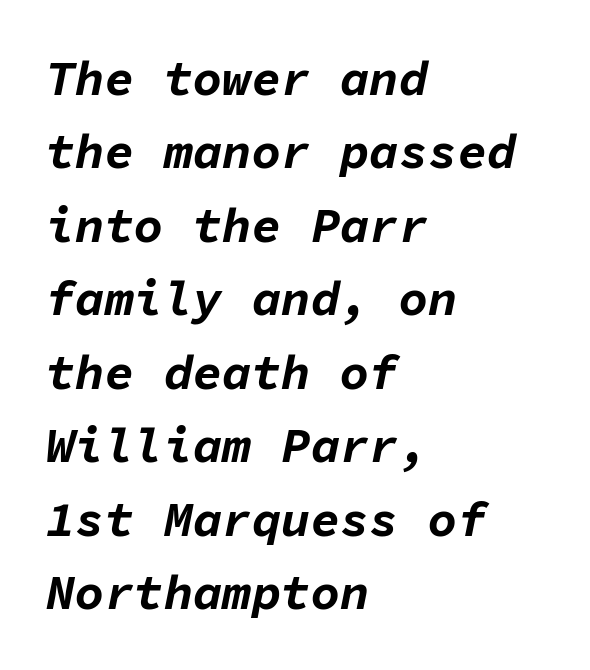
The rendering applies a slant to the glyphs. Descender tails drop into unmarked territory. Is this a fixed-width face? Yes — each glyph sits in an identical cell. The horizontal fit of the characters is conventional and even.
